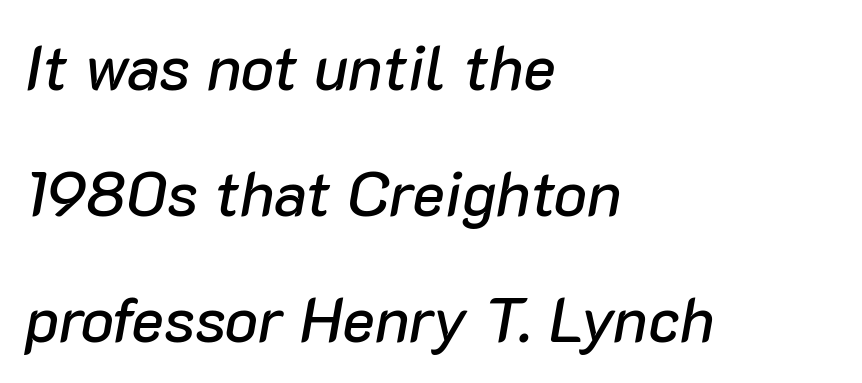
{"italic": "yes", "lean": "right", "slant_degrees": 10, "width": "normal", "stroke_contrast": "low", "x_height": "medium", "monospaced": "no", "underline": "no", "align": "left", "line_spacing": "loose", "line_spacing_ratio": 2.03, "letter_spacing": "normal", "letter_spacing_em": 0.0, "glyph_px": 62}
